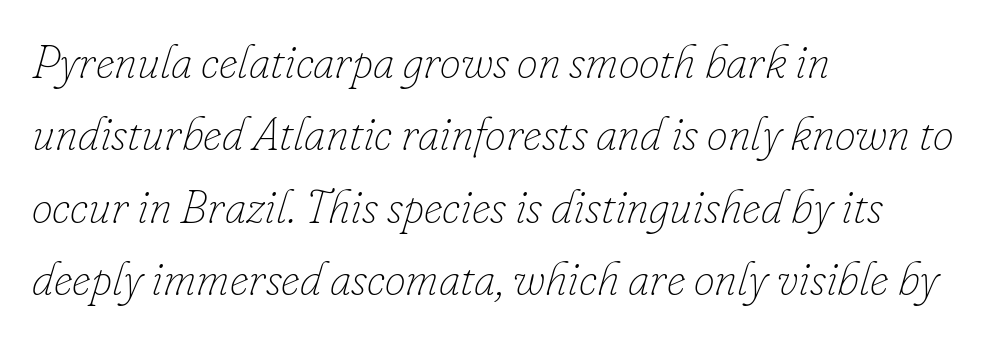
The image shows 47 px thin type, italic (leaning right); set left-aligned, normal line spacing (1.54x), normal letter spacing, not underlined; low stroke contrast and a small x-height.
